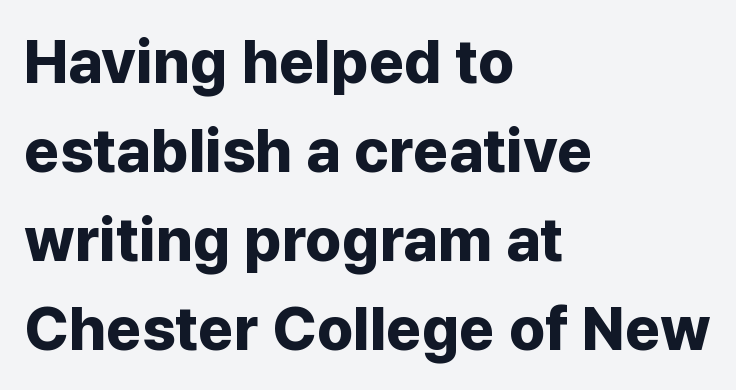
{"serif": "no", "italic": "no", "bold": "yes", "weight": "bold", "width": "normal", "stroke_contrast": "low", "x_height": "medium", "monospaced": "no", "underline": "no", "align": "left", "line_spacing": "normal", "line_spacing_ratio": 1.46, "letter_spacing": "normal", "letter_spacing_em": 0.0, "glyph_px": 61}
